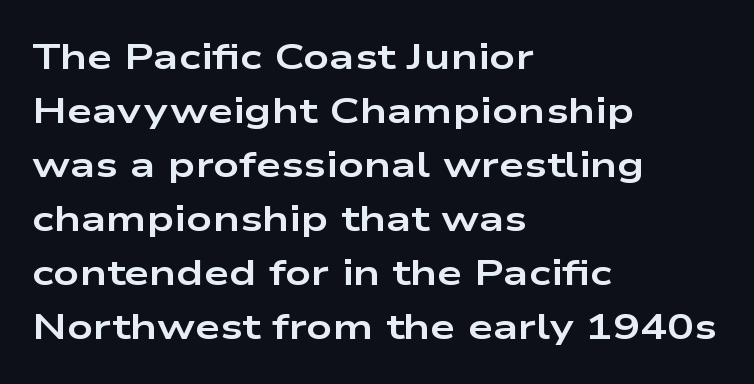
{"serif": "no", "italic": "no", "bold": "yes", "weight": "bold", "width": "wide", "stroke_contrast": "low", "x_height": "medium", "monospaced": "no", "underline": "no", "align": "left", "line_spacing": "normal", "line_spacing_ratio": 1.5, "letter_spacing": "normal", "letter_spacing_em": 0.0, "glyph_px": 36}
